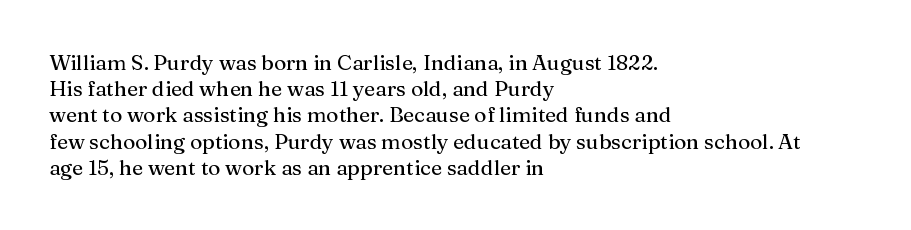
Q: Is the text italic (slanted)? A: No, it is upright.
Q: Is the text underlined? A: No.
Q: How is the paragraph aligned? A: Left-aligned.
Q: Is the spacing between letters normal or unusually wide? A: Normal.
Q: Is the spacing between lines tight, normal or loose? A: Normal.
